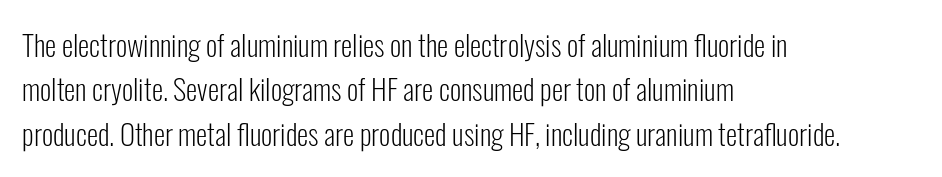
Note the varied advance widths — an 'i' is clearly narrower than an 'm'. The baseline area is clear. A student would call this left alignment; a typographer would say flush left, rag right. Look at the tracking — it's just the regular setting, nothing added. The type sits square on the baseline with zero lean. Serifs: no, the terminals of the letterforms are clean.
